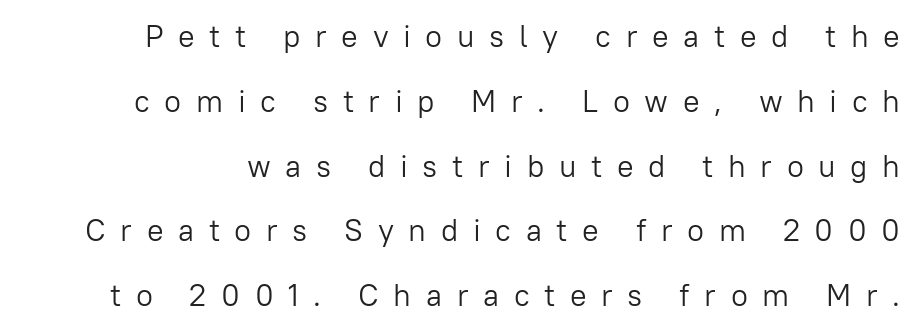
The image shows 31 px light sans-serif type, upright; set loose line spacing (2.09x), unusually wide letter spacing (+0.47 em), not underlined; low stroke contrast and a medium x-height.
